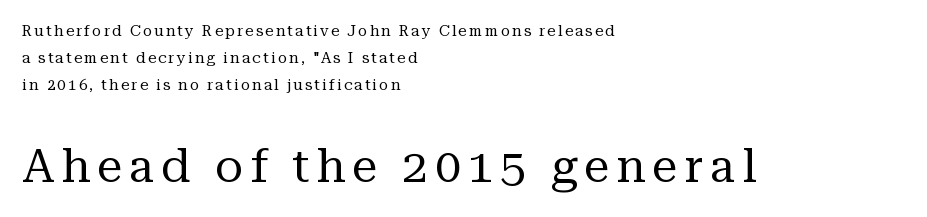
{"serif": "yes", "italic": "no", "bold": "no", "weight": "regular", "width": "normal", "stroke_contrast": "medium", "x_height": "medium", "monospaced": "no", "underline": "no", "align": "left", "line_spacing_ratio": 1.79, "larger_block": "second", "size_ratio": 3.07, "glyph_px": 46}
